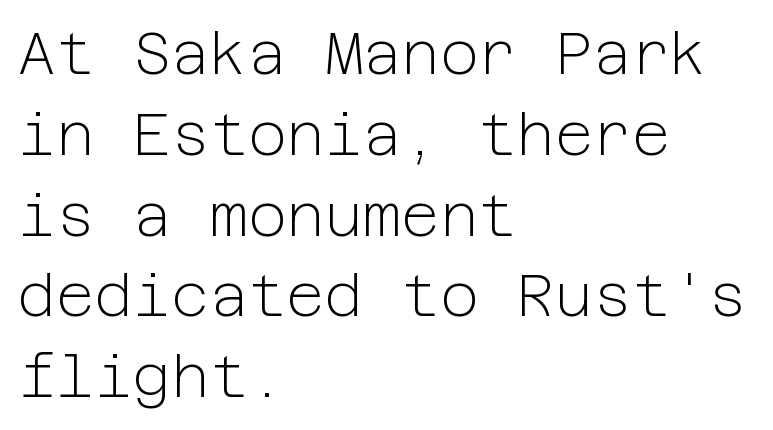
The image shows 59 px light sans-serif type, upright; set left-aligned, normal line spacing (1.37x), normal letter spacing, not underlined; low stroke contrast and a medium x-height.
